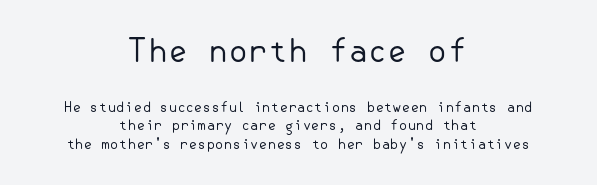
Typesetter's note — upper block bumped up in size, lower block left smaller. A student would call this center alignment; a typographer would say set centered. Does the leading feel generous? No, just average. The rendering keeps characters at their native spacing.
